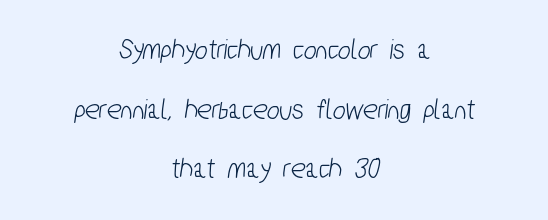
{"serif": "no", "width": "condensed", "stroke_contrast": "low", "x_height": "medium", "monospaced": "no", "underline": "no", "align": "center", "line_spacing": "loose", "line_spacing_ratio": 1.99, "letter_spacing": "normal", "letter_spacing_em": 0.0, "glyph_px": 30}
